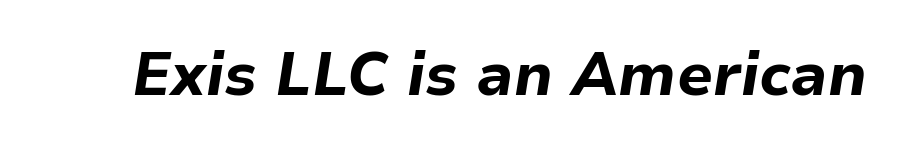
The image shows 60 px bold type, italic (leaning right); set normal letter spacing, not underlined; low stroke contrast and a medium x-height.
